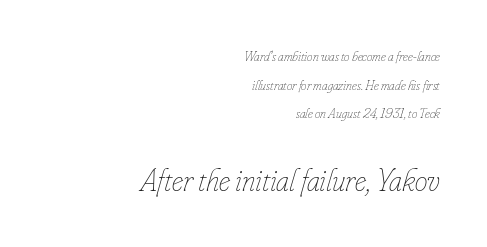
Q: Is the text bold? A: No.
Q: Is the text italic (slanted)? A: Yes, it leans right by about 16 degrees.
Q: Is the text underlined? A: No.
Q: How is the paragraph aligned? A: Right-aligned.
Q: Is the spacing between letters normal or unusually wide? A: Normal.
Q: Is the spacing between lines tight, normal or loose? A: Loose.
Q: Which block of text is set in a larger size, the first (top) or the second (bottom)? A: The second (bottom) one.
Q: Width (condensed, normal, or wide)? A: Condensed.
Q: Stroke contrast? A: Low.
Q: x-height? A: Small.
Q: Monospaced? A: No.
